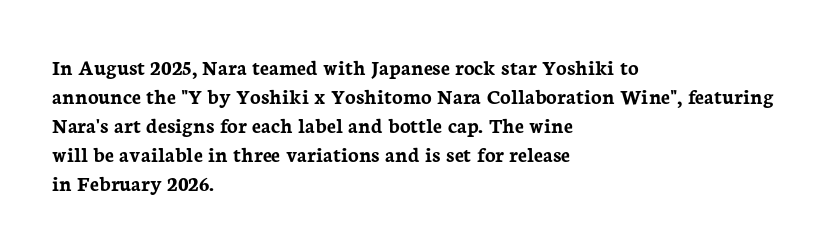
Q: Is the text bold? A: Yes.
Q: Is the text italic (slanted)? A: No, it is upright.
Q: Is the text underlined? A: No.
Q: How is the paragraph aligned? A: Left-aligned.
Q: Is the spacing between letters normal or unusually wide? A: Normal.
Q: Is the spacing between lines tight, normal or loose? A: Normal.
